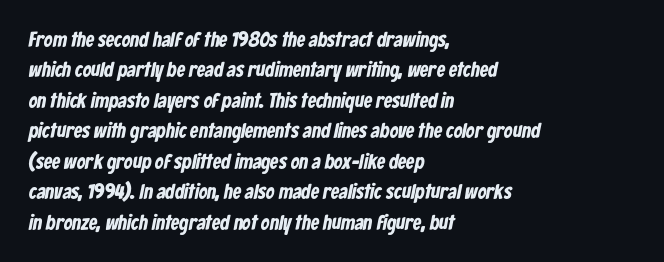
{"bold": "yes", "underline": "no", "align": "left", "line_spacing": "normal", "line_spacing_ratio": 1.45, "letter_spacing": "normal", "letter_spacing_em": 0.0, "glyph_px": 21}
